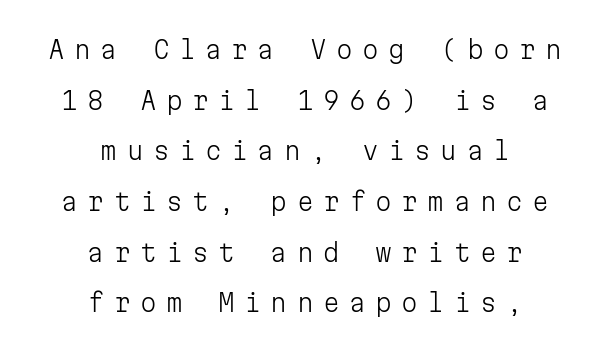
{"italic": "no", "bold": "no", "underline": "no", "align": "center", "line_spacing": "loose", "line_spacing_ratio": 2.11, "letter_spacing": "wide", "letter_spacing_em": 0.39, "glyph_px": 24}
